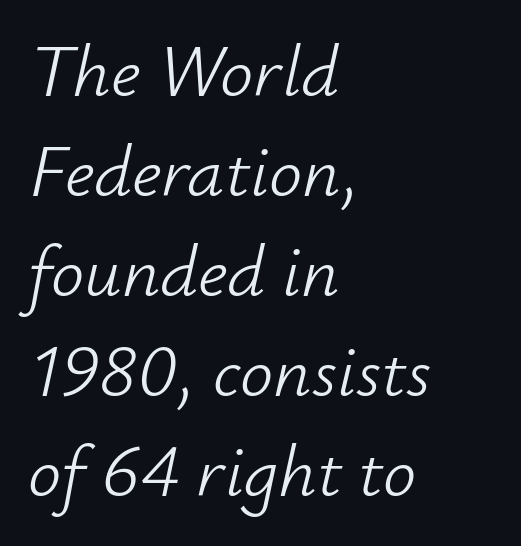
The image shows 74 px light type, italic (leaning right); set left-aligned, normal line spacing (1.35x), normal letter spacing, not underlined; low stroke contrast and a small x-height.
